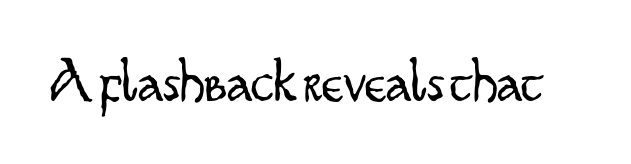
{"serif": "no", "italic": "no", "bold": "no", "weight": "light", "width": "condensed", "stroke_contrast": "low", "x_height": "small", "monospaced": "no", "underline": "no", "letter_spacing": "normal", "letter_spacing_em": 0.0, "glyph_px": 63}
